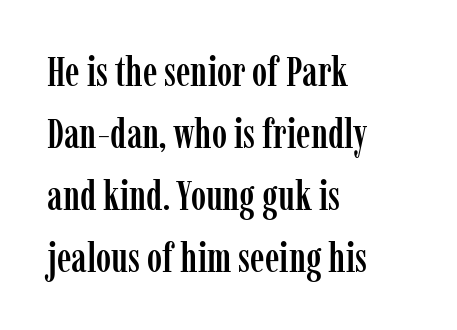
You could not count columns in this text — the font is proportionally spaced. The rendering keeps characters at their native spacing. These lines stack with their left ends in a neat column. Horizontal bands of white between lines are of average thickness. Quick note: underline off. Old-style or modern, the face here clearly has serifs.
